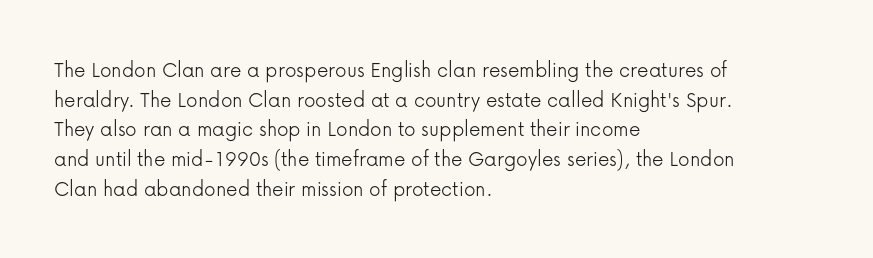
Q: Is the text bold? A: No.
Q: Is the text italic (slanted)? A: No, it is upright.
Q: Is the text underlined? A: No.
Q: How is the paragraph aligned? A: Left-aligned.
Q: Is the spacing between letters normal or unusually wide? A: Normal.
Q: Is the spacing between lines tight, normal or loose? A: Normal.
